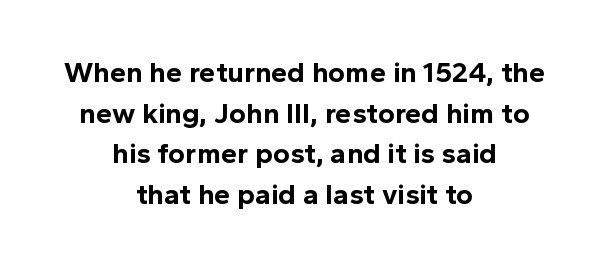
Q: Is the text bold? A: Yes.
Q: Is the text italic (slanted)? A: No, it is upright.
Q: Is the typeface a serif or a sans-serif typeface? A: Sans-serif.
Q: Is the text underlined? A: No.
Q: How is the paragraph aligned? A: Centered.
Q: Is the spacing between letters normal or unusually wide? A: Normal.
Q: Is the spacing between lines tight, normal or loose? A: Normal.
Q: Width (condensed, normal, or wide)? A: Normal.
Q: x-height? A: Medium.
Q: Monospaced? A: No.
